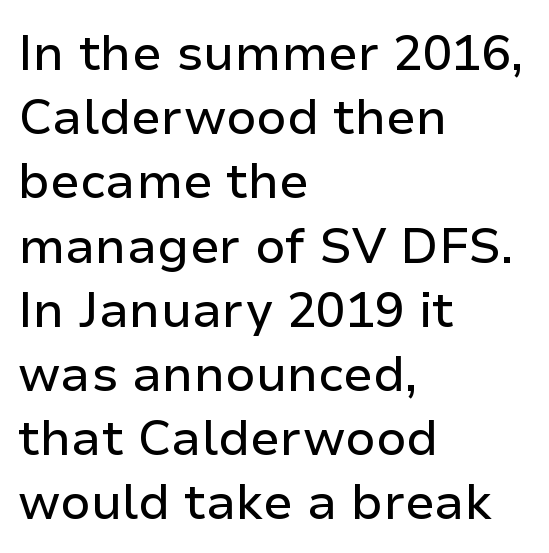
The image shows 49 px sans-serif type, upright; set left-aligned, normal line spacing (1.31x), normal letter spacing, not underlined; low stroke contrast and a medium x-height.
